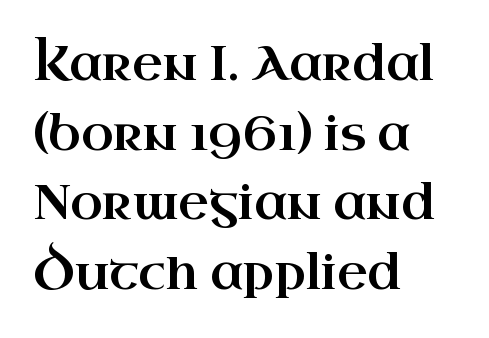
Leading: standard. The area under the type is left untouched. To sum up the face: it has serifs. The paragraph has a hard left edge and a soft right edge. Here the glyphs are tracked normally, forming tight word shapes. This sample has the flowing, uneven cadence of proportional lettering.
